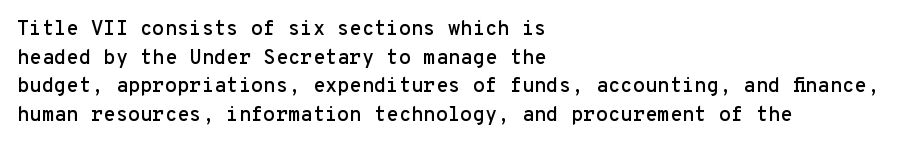
{"italic": "no", "underline": "no", "align": "left", "line_spacing": "normal", "line_spacing_ratio": 1.43, "letter_spacing": "normal", "letter_spacing_em": 0.0, "glyph_px": 20}
